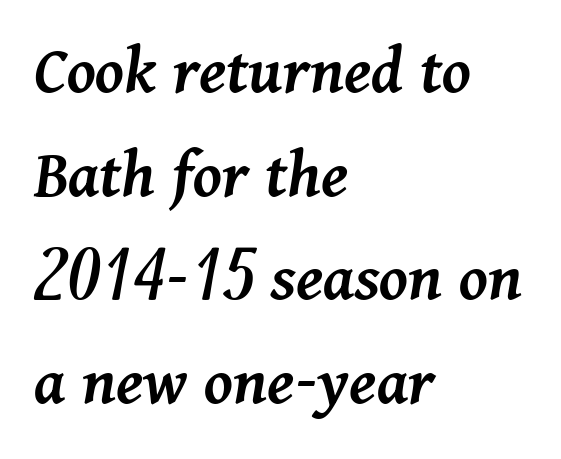
{"italic": "yes", "lean": "right", "slant_degrees": 11, "bold": "semi", "weight": "semibold", "width": "normal", "stroke_contrast": "medium", "x_height": "medium", "monospaced": "no", "underline": "no", "align": "left", "line_spacing": "normal", "line_spacing_ratio": 1.48, "letter_spacing": "normal", "letter_spacing_em": 0.0, "glyph_px": 70}
